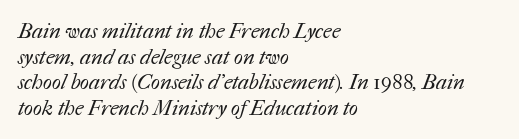
{"bold": "no", "underline": "no", "align": "left", "line_spacing_ratio": 1.22, "letter_spacing": "normal", "letter_spacing_em": 0.0, "glyph_px": 21}
